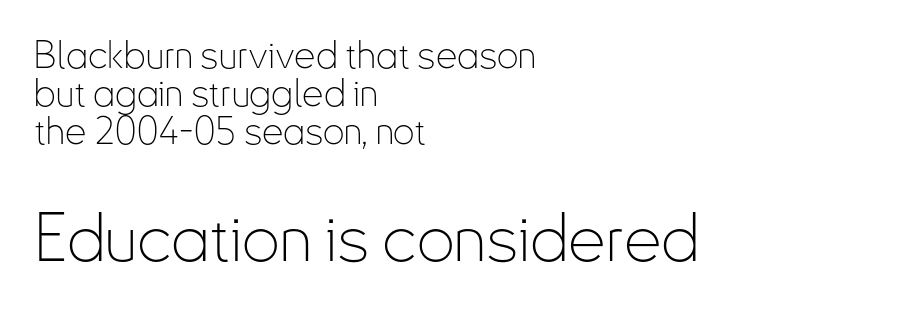
The image shows 67 px thin, condensed sans-serif type, upright; set left-aligned, tight line spacing (1.0x), normal letter spacing, not underlined; the second (bottom) block is 1.76x larger; low stroke contrast and a small x-height.
